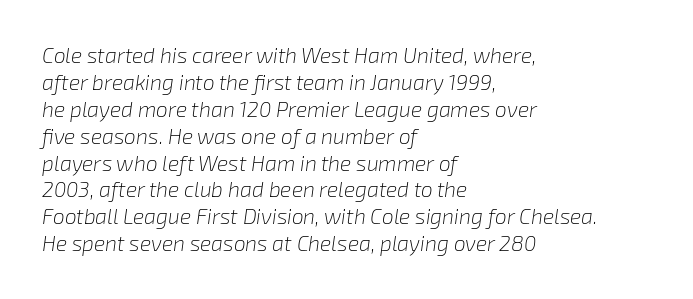
Q: Is the text bold? A: No.
Q: Is the text italic (slanted)? A: Yes, it leans right by about 8 degrees.
Q: Is the text underlined? A: No.
Q: How is the paragraph aligned? A: Left-aligned.
Q: Is the spacing between letters normal or unusually wide? A: Normal.
Q: Is the spacing between lines tight, normal or loose? A: Normal.
